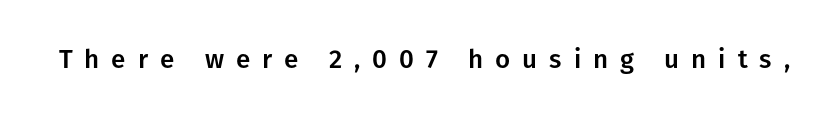
Q: Is the text italic (slanted)? A: No, it is upright.
Q: Is the text underlined? A: No.
Q: Is the spacing between letters normal or unusually wide? A: Unusually wide.
